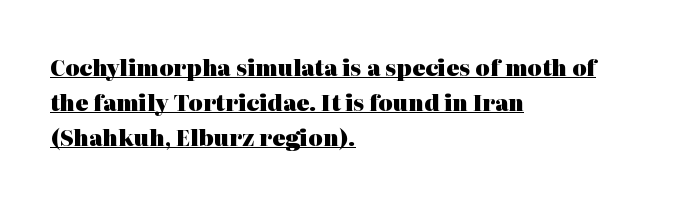
Q: Is the text bold? A: Yes.
Q: Is the text italic (slanted)? A: No, it is upright.
Q: Is the text underlined? A: Yes.
Q: How is the paragraph aligned? A: Left-aligned.
Q: Is the spacing between letters normal or unusually wide? A: Normal.
Q: Is the spacing between lines tight, normal or loose? A: Normal.
